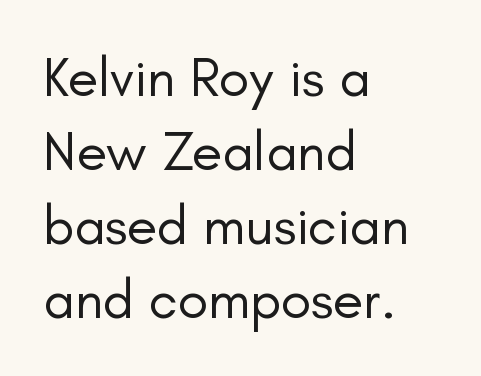
Q: Is the text bold? A: No.
Q: Is the text italic (slanted)? A: No, it is upright.
Q: Is the typeface a serif or a sans-serif typeface? A: Sans-serif.
Q: Is the text underlined? A: No.
Q: How is the paragraph aligned? A: Left-aligned.
Q: Is the spacing between letters normal or unusually wide? A: Normal.
Q: Is the spacing between lines tight, normal or loose? A: Normal.
Q: Width (condensed, normal, or wide)? A: Normal.
Q: Stroke contrast? A: Low.
Q: x-height? A: Small.
Q: Monospaced? A: No.
